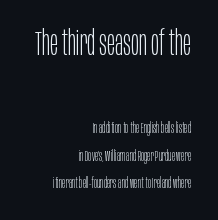
The image shows 34 px light, condensed sans-serif type, upright; set right-aligned, loose line spacing (1.97x), normal letter spacing, not underlined; the first (top) block is 2.43x larger; low stroke contrast and a large x-height.
